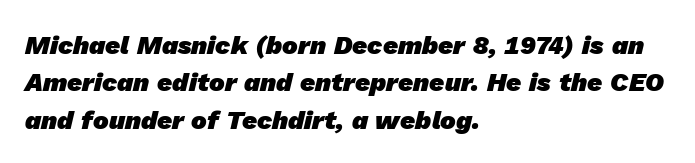
The image shows 26 px bold type; set left-aligned, normal line spacing (1.44x), normal letter spacing, not underlined.
